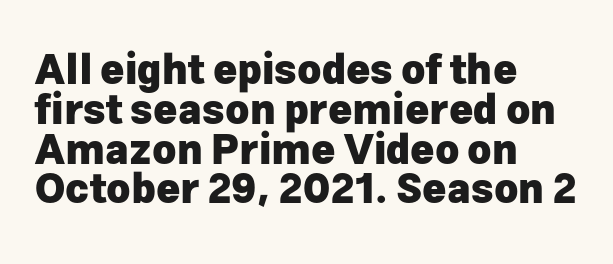
The image shows 41 px heavy sans-serif type, upright; set left-aligned, tight line spacing (0.97x), normal letter spacing, not underlined; low stroke contrast and a medium x-height.
